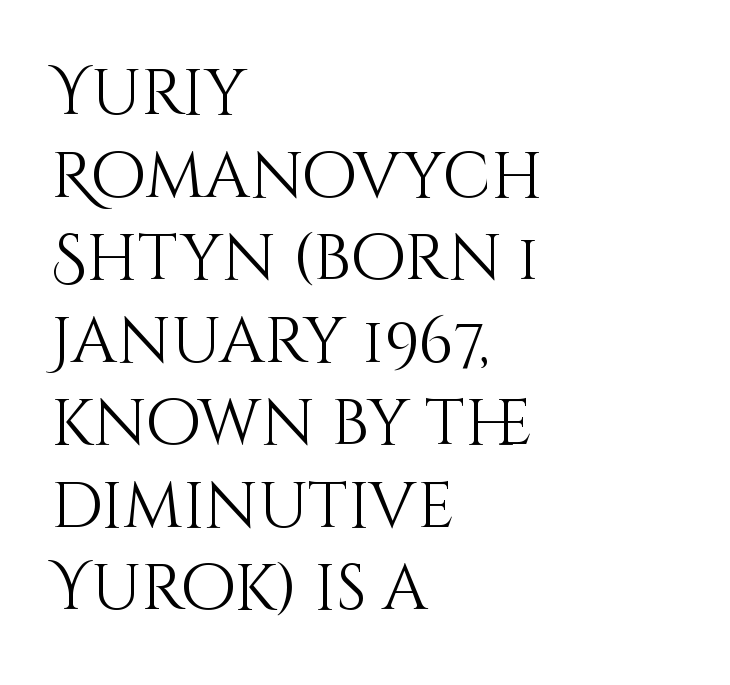
Is the letter spacing exaggerated? No — it looks like the ordinary default. Evenly set lines give the paragraph a standard silhouette. Words float on clear page, feet unadorned. The type sits square on the baseline with zero lean. The paragraph shown leans on its left margin. Varying glyph widths throughout — classic text-font behaviour.
